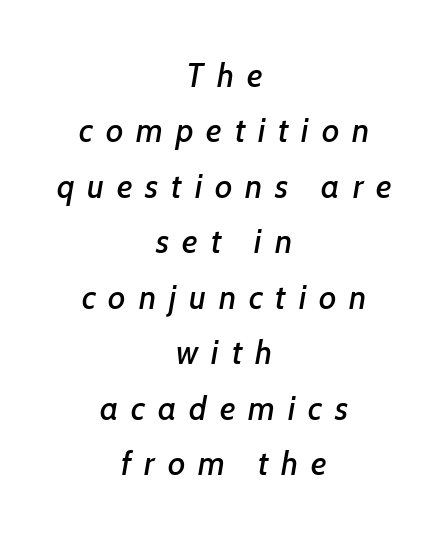
{"serif": "no", "width": "normal", "stroke_contrast": "low", "x_height": "medium", "monospaced": "no", "underline": "no", "align": "center", "line_spacing": "normal", "line_spacing_ratio": 1.68, "letter_spacing": "wide", "letter_spacing_em": 0.39, "glyph_px": 33}
